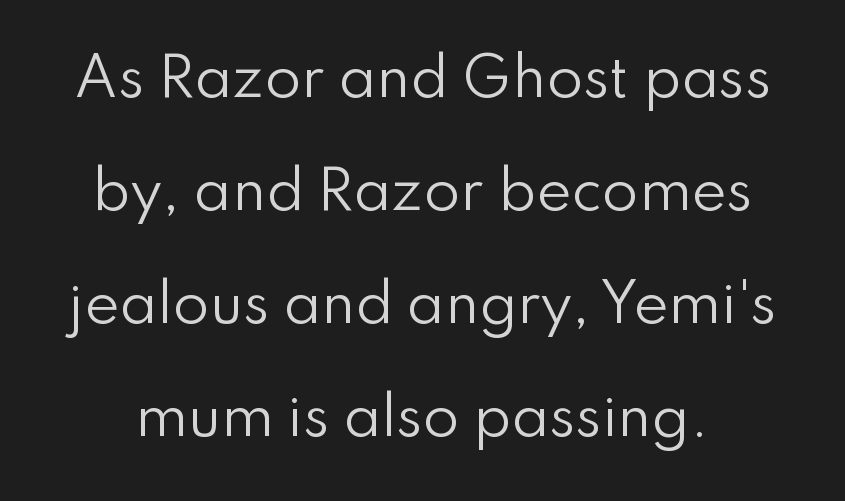
A clean baseline with only descenders dipping below it. A typesetter would call this proportional, since set widths differ per character. Unlike a traditional serif, this face leaves its strokes unadorned. Honestly, the rows look like they've been pulled way apart.
